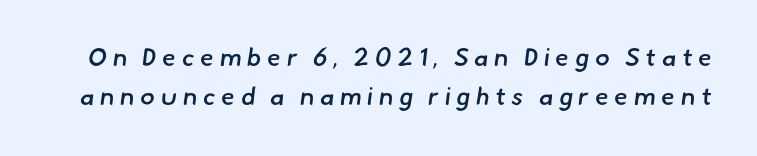
A fair bit of extra ink — the face is semibold, not bold. Baseline-to-baseline distance is the conventional proportion of letter height. This sample uses expanded letter spacing, leaving extra air between glyphs. Quick note: underline off.
